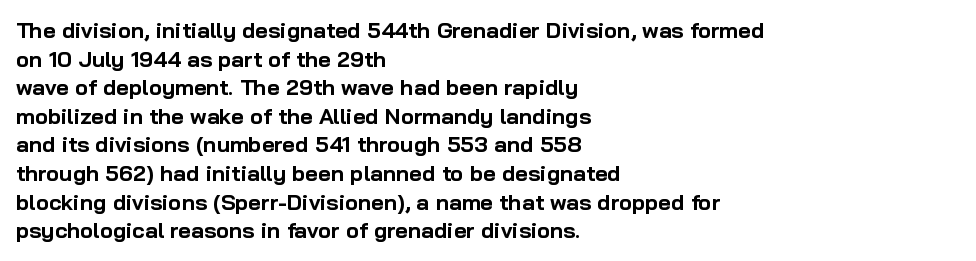
{"italic": "no", "bold": "yes", "underline": "no", "align": "left", "line_spacing": "normal", "line_spacing_ratio": 1.3, "letter_spacing": "normal", "letter_spacing_em": 0.0, "glyph_px": 22}
